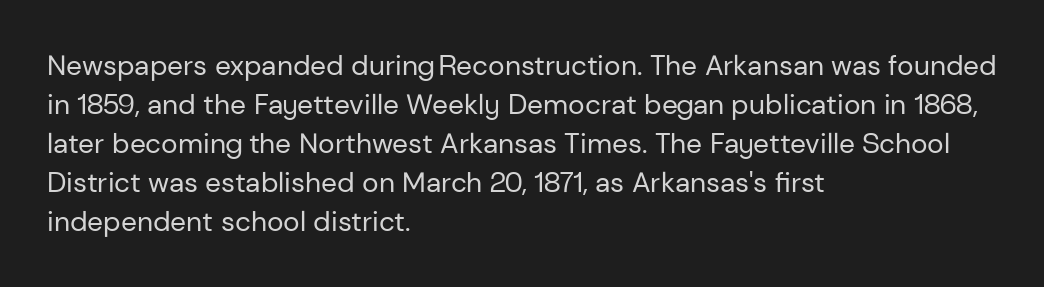
Leftover space on each line is placed entirely after the last word. This rendering leaves character spacing at its baseline value. Quick note: not italic, upright. The specimen omits any rule beneath the text block's lines. The rendering uses a moderate line-height, typical for paragraphs.
